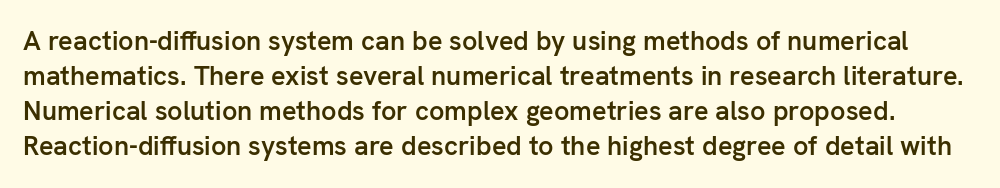
Q: Is the text bold? A: Semi-bold.
Q: Is the text italic (slanted)? A: No, it is upright.
Q: Is the text underlined? A: No.
Q: Is the spacing between letters normal or unusually wide? A: Normal.
Q: Is the spacing between lines tight, normal or loose? A: Normal.
